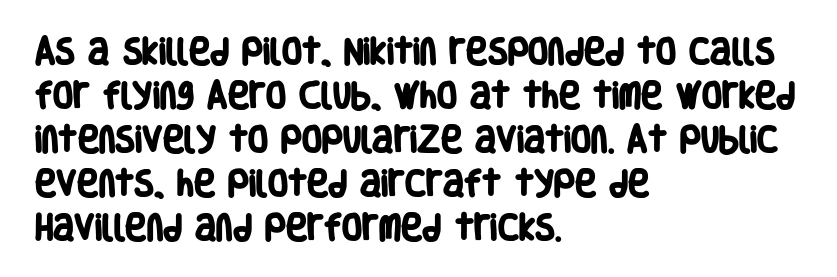
The leading is moderate, giving the passage an even texture. The text was rendered using a sans face with plain stroke endings. The typesetter chose a ragged-right arrangement here. Beneath every word, the page is bare. The typesetting leans heavy: a genuine bold.
